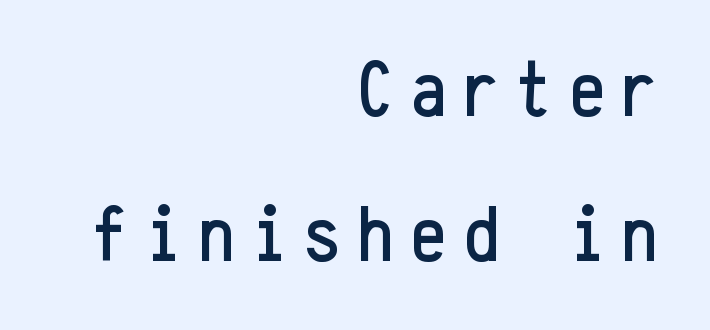
{"serif": "no", "italic": "no", "width": "condensed", "stroke_contrast": "low", "x_height": "medium", "monospaced": "yes", "underline": "no", "align": "right", "line_spacing_ratio": 1.84, "letter_spacing": "wide", "letter_spacing_em": 0.22, "glyph_px": 79}
